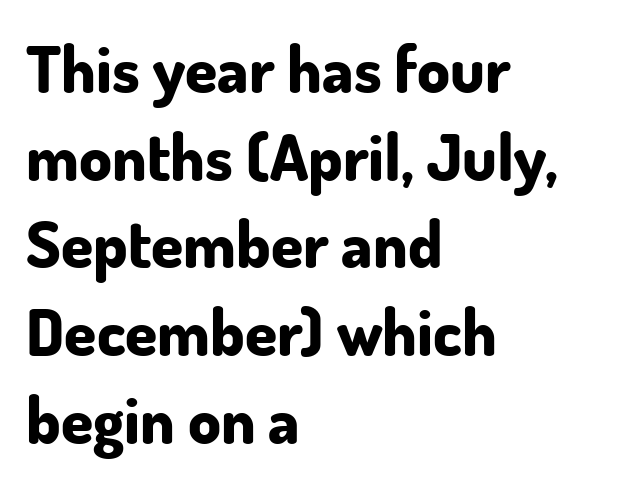
{"serif": "no", "italic": "no", "bold": "yes", "weight": "bold", "width": "normal", "stroke_contrast": "low", "x_height": "small", "monospaced": "no", "underline": "no", "align": "left", "line_spacing": "normal", "line_spacing_ratio": 1.35, "letter_spacing": "normal", "letter_spacing_em": 0.0, "glyph_px": 65}
